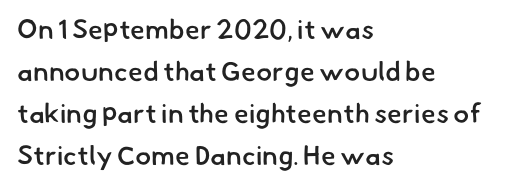
Q: Is the text bold? A: Semi-bold.
Q: Is the text underlined? A: No.
Q: How is the paragraph aligned? A: Left-aligned.
Q: Is the spacing between letters normal or unusually wide? A: Normal.
Q: Is the spacing between lines tight, normal or loose? A: Normal.
